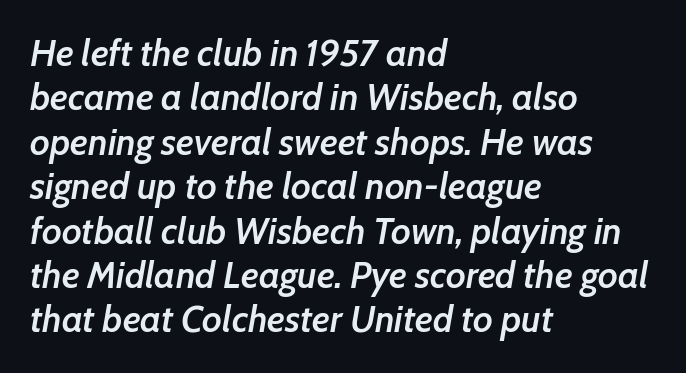
A classic flush-left, rag-right setting is used for this passage. The axis of the letterforms is tilted away from vertical. Nobody touched the tracking dial on this one. The letters advance in unequal steps, a hallmark of proportional type. The font is running at a semibold setting, under full bold.
